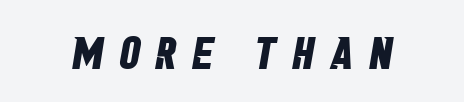
{"serif": "no", "bold": "yes", "weight": "bold", "width": "condensed", "stroke_contrast": "low", "x_height": "large", "monospaced": "no", "underline": "no", "letter_spacing": "wide", "letter_spacing_em": 0.35, "glyph_px": 46}
